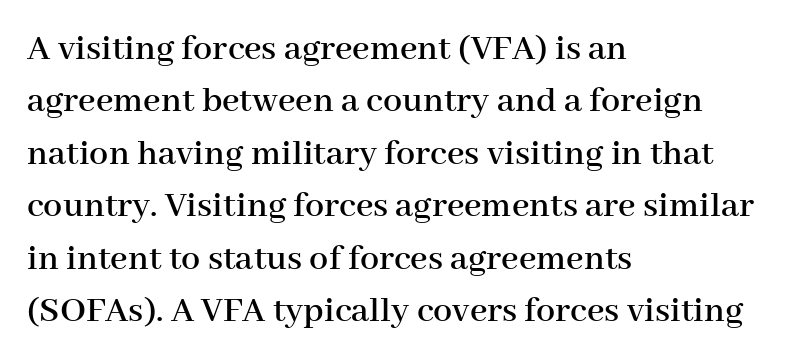
The image shows 38 px serif type, upright; set left-aligned, normal line spacing (1.38x), normal letter spacing, not underlined; high stroke contrast and a medium x-height.
